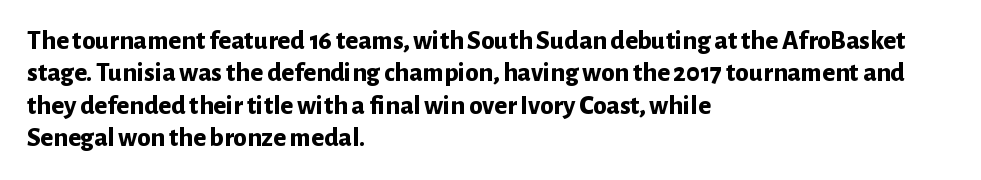
The image shows 27 px bold type, upright; set left-aligned, line spacing 1.2x, normal letter spacing, not underlined.
